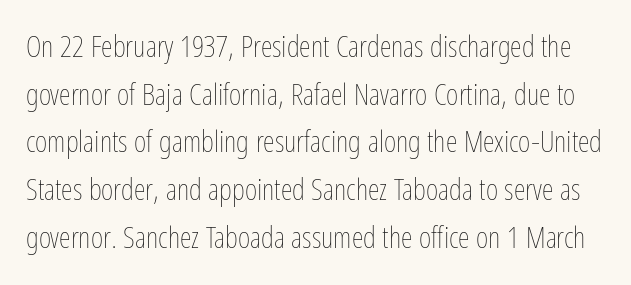
Q: Is the text bold? A: No.
Q: Is the text italic (slanted)? A: No, it is upright.
Q: Is the text underlined? A: No.
Q: Is the spacing between letters normal or unusually wide? A: Normal.
Q: Is the spacing between lines tight, normal or loose? A: Normal.
Q: Width (condensed, normal, or wide)? A: Condensed.
Q: Stroke contrast? A: Low.
Q: x-height? A: Medium.
Q: Monospaced? A: No.
